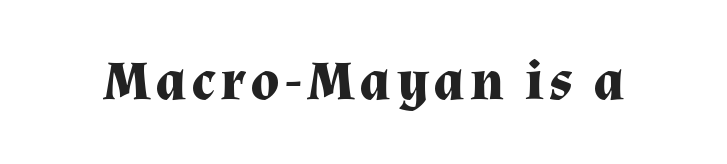
{"serif": "yes", "italic": "no", "bold": "yes", "weight": "bold", "width": "normal", "stroke_contrast": "medium", "x_height": "medium", "monospaced": "no", "underline": "no", "glyph_px": 56}
